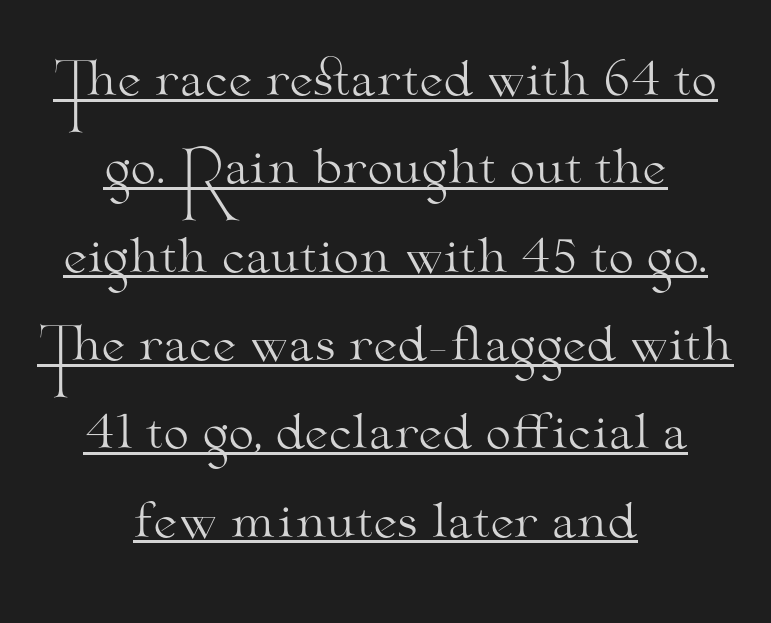
{"serif": "yes", "italic": "no", "bold": "no", "weight": "light", "width": "wide", "stroke_contrast": "medium", "x_height": "small", "monospaced": "no", "underline": "yes", "align": "center", "line_spacing": "loose", "line_spacing_ratio": 1.92, "letter_spacing": "normal", "letter_spacing_em": 0.0, "glyph_px": 46}
